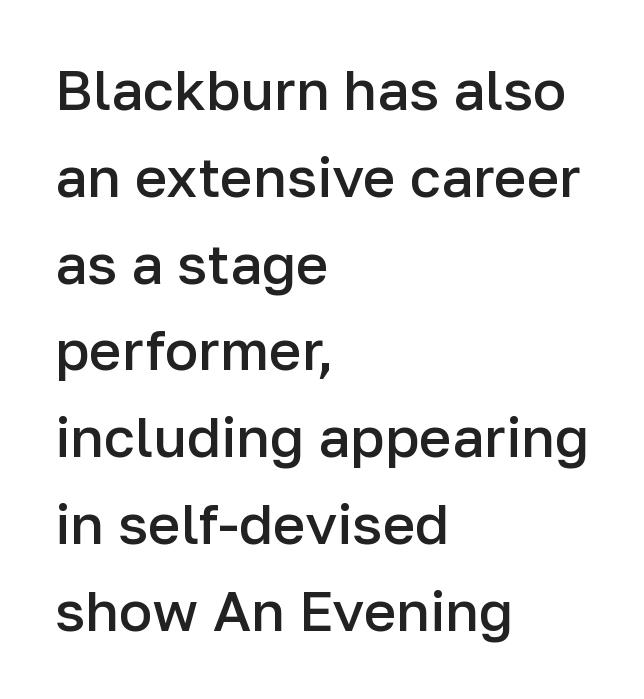
The image shows 56 px semibold sans-serif type, upright; set left-aligned, normal line spacing (1.55x), normal letter spacing, not underlined; low stroke contrast and a medium x-height.
